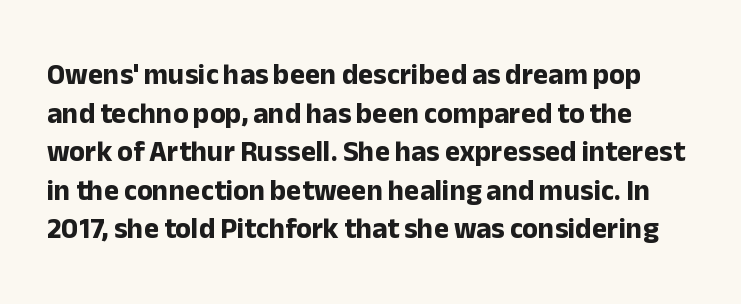
Q: Is the text bold? A: Yes.
Q: Is the text italic (slanted)? A: No, it is upright.
Q: Is the typeface a serif or a sans-serif typeface? A: Sans-serif.
Q: Is the text underlined? A: No.
Q: Is the spacing between letters normal or unusually wide? A: Normal.
Q: Is the spacing between lines tight, normal or loose? A: Normal.
Q: Width (condensed, normal, or wide)? A: Normal.
Q: Stroke contrast? A: Low.
Q: x-height? A: Medium.
Q: Monospaced? A: No.
